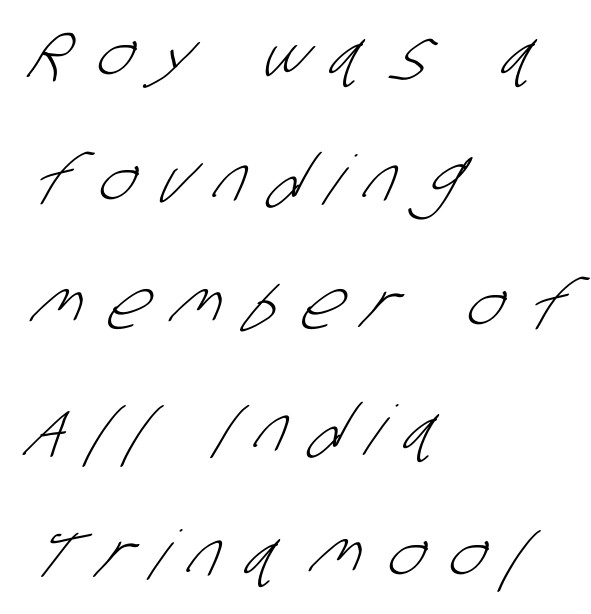
The image shows 68 px light, condensed sans-serif type; set left-aligned, line spacing 1.84x, unusually wide letter spacing (+0.38 em), not underlined; low stroke contrast and a large x-height.
